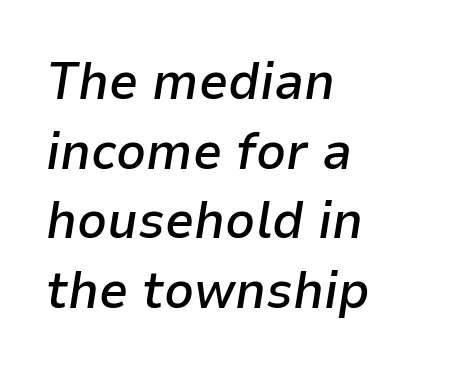
The image shows 52 px semibold type, italic (leaning right); set left-aligned, normal line spacing (1.34x), normal letter spacing, not underlined; low stroke contrast and a medium x-height.
